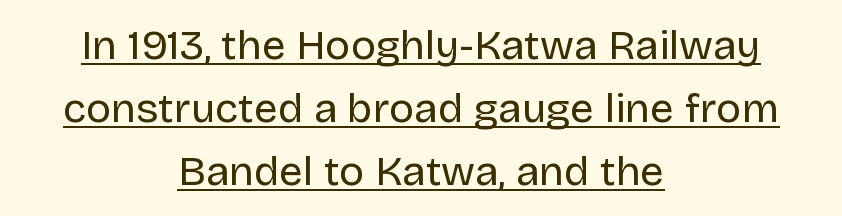
The image shows 42 px regular-weight sans-serif type, upright; set centered, normal line spacing (1.5x), normal letter spacing, underlined; low stroke contrast and a large x-height.
